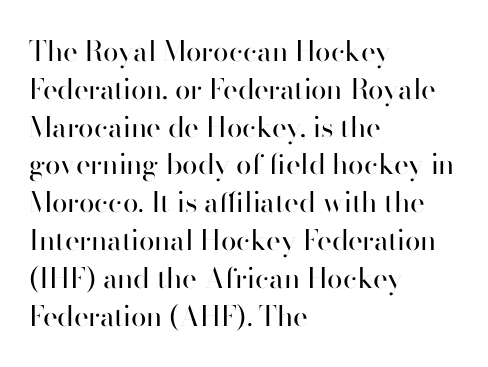
The image shows 28 px regular-weight sans-serif type, upright; set left-aligned, normal line spacing (1.35x), normal letter spacing, not underlined; high stroke contrast and a small x-height.
